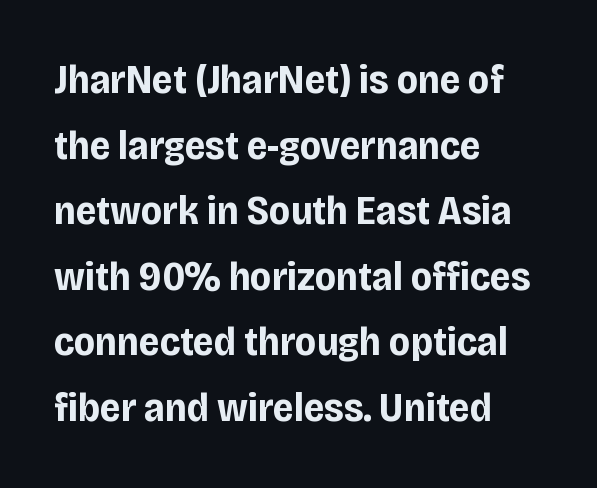
{"serif": "no", "italic": "no", "bold": "yes", "weight": "bold", "width": "condensed", "stroke_contrast": "low", "x_height": "large", "monospaced": "no", "underline": "no", "align": "left", "line_spacing": "normal", "line_spacing_ratio": 1.6, "letter_spacing": "normal", "letter_spacing_em": 0.0, "glyph_px": 41}
